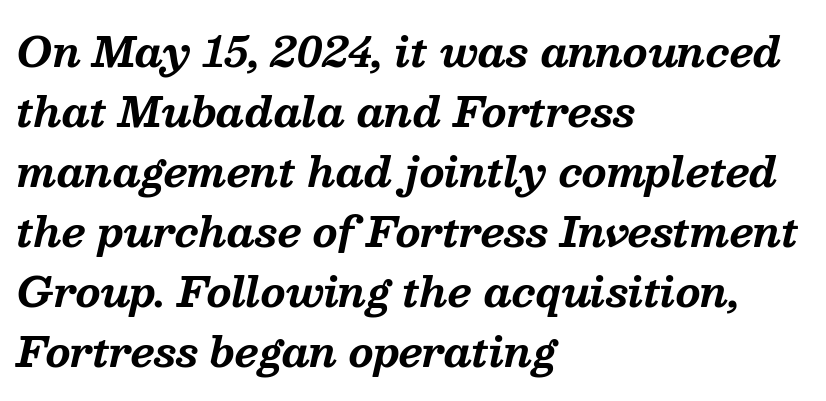
The image shows 40 px bold serif type, italic (leaning right); set left-aligned, normal line spacing (1.5x), normal letter spacing, not underlined; medium stroke contrast and a medium x-height.
